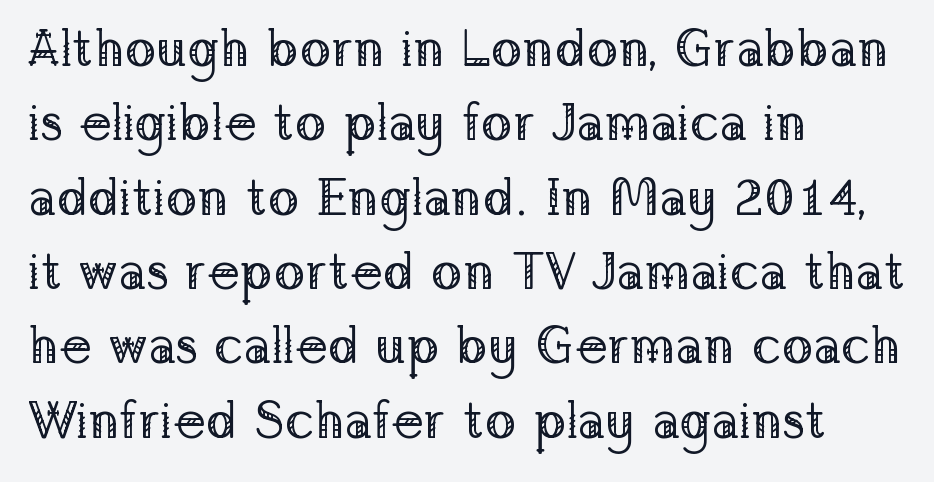
{"serif": "yes", "italic": "no", "bold": "no", "weight": "regular", "width": "normal", "stroke_contrast": "low", "x_height": "medium", "monospaced": "no", "underline": "no", "align": "left", "line_spacing": "normal", "line_spacing_ratio": 1.43, "letter_spacing": "normal", "letter_spacing_em": 0.0, "glyph_px": 52}
